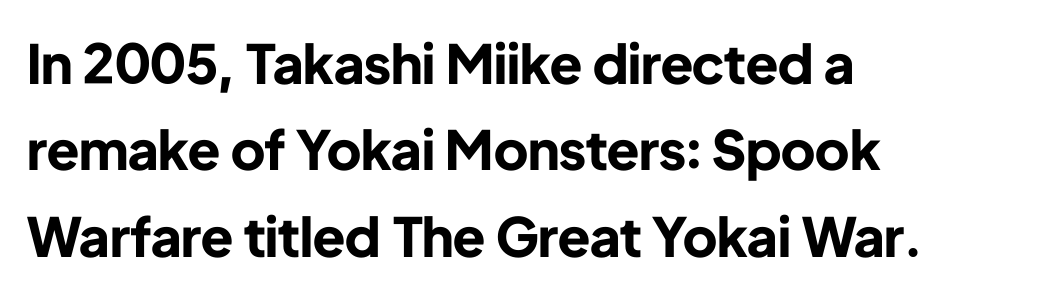
Observe the ordinary spacing: letters are neighbours, not strangers. Strong, thick strokes mark this as bold type. The lettering holds an erect, upright posture throughout. You can tell from the bare stems that sans-serif type was used. Varying glyph widths throughout — classic text-font behaviour.
